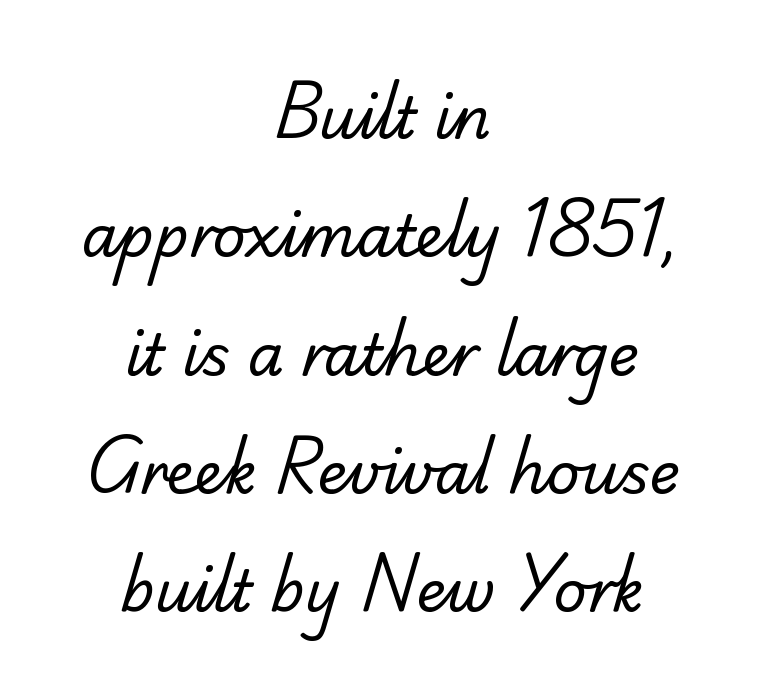
Q: Is the text bold? A: No.
Q: Is the typeface a serif or a sans-serif typeface? A: Sans-serif.
Q: Is the text underlined? A: No.
Q: How is the paragraph aligned? A: Centered.
Q: Is the spacing between letters normal or unusually wide? A: Normal.
Q: Is the spacing between lines tight, normal or loose? A: Loose.
Q: Width (condensed, normal, or wide)? A: Normal.
Q: Stroke contrast? A: Low.
Q: x-height? A: Small.
Q: Monospaced? A: No.
